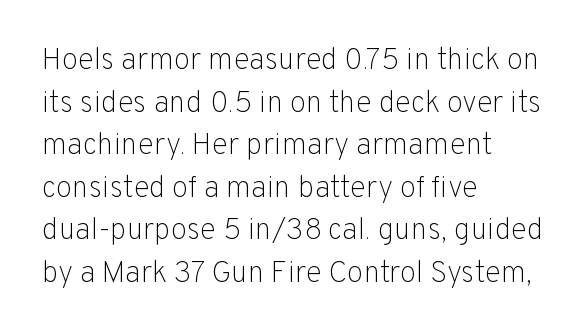
{"serif": "no", "italic": "no", "bold": "no", "weight": "light", "width": "normal", "stroke_contrast": "low", "x_height": "medium", "monospaced": "no", "underline": "no", "align": "left", "line_spacing": "normal", "line_spacing_ratio": 1.42, "letter_spacing": "normal", "letter_spacing_em": 0.0, "glyph_px": 30}
